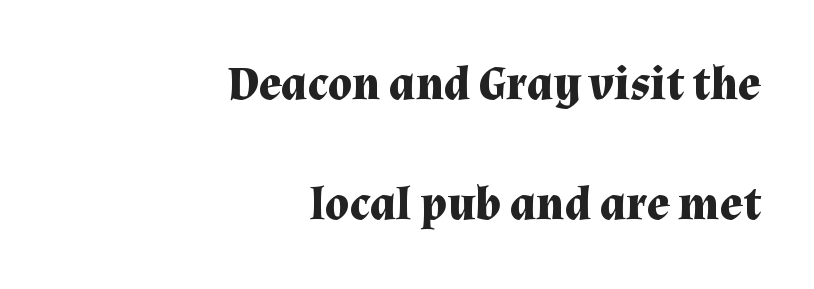
The paragraph shown leans on its right margin. The words here are not underlined. The axis of the letterforms is exactly vertical. Spacing between characters is what you'd get straight out of the box. Horizontal bands of white between lines are thick stripes. The passage shown is typed in a proportional face where columns would drift.
